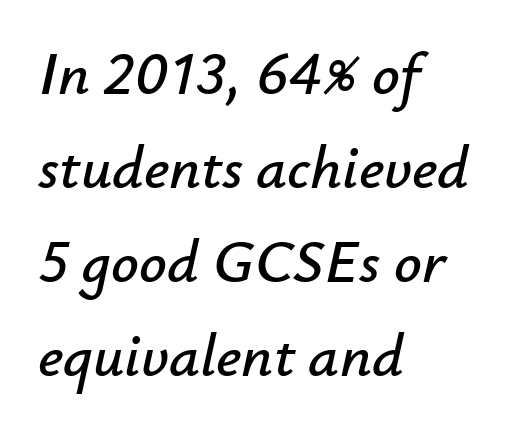
In CSS terms this would be text-align: left. Would a proofreader flag this as italicized? Yes. Is this a fixed-width face? No — the glyphs have proportional, varying widths. The letterforms sit shoulder to shoulder at normal distance.
